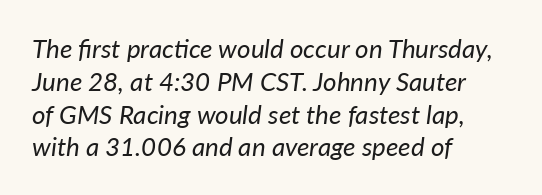
{"italic": "yes", "lean": "right", "slant_degrees": 7, "bold": "no", "underline": "no", "align": "left", "line_spacing": "normal", "line_spacing_ratio": 1.26, "letter_spacing": "normal", "letter_spacing_em": 0.0, "glyph_px": 26}
